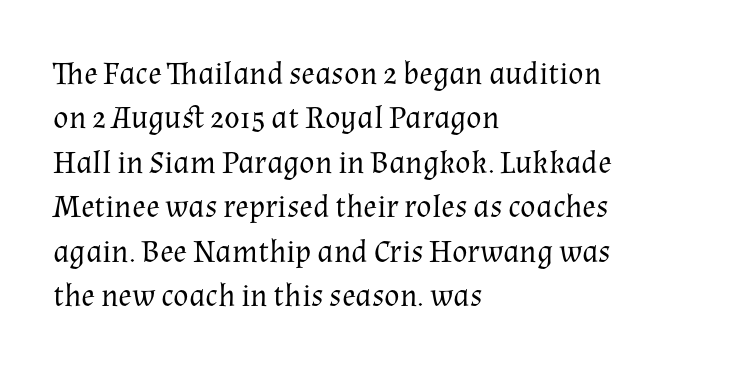
The image shows 32 px regular-weight serif type, upright; set left-aligned, normal line spacing (1.39x), normal letter spacing, not underlined; medium stroke contrast and a medium x-height.
